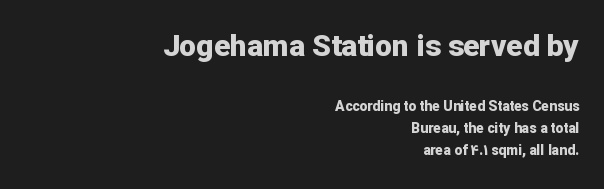
This sample has the flowing, uneven cadence of proportional lettering. A typesetter would mark this as roman, not italic. Check where the strokes stop: nothing finishes them off — pure sans. The setting favours the right margin, as signatures and pull-quotes sometimes do. Descender tails drop into unmarked territory. Strong, thick strokes mark this as bold type.
